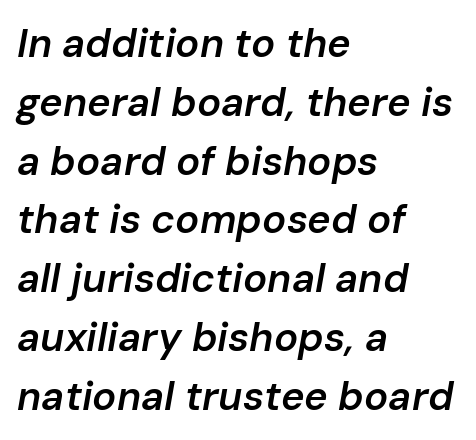
The image shows 40 px semibold type, italic (leaning right); set left-aligned, normal line spacing (1.47x), normal letter spacing, not underlined; low stroke contrast and a medium x-height.
